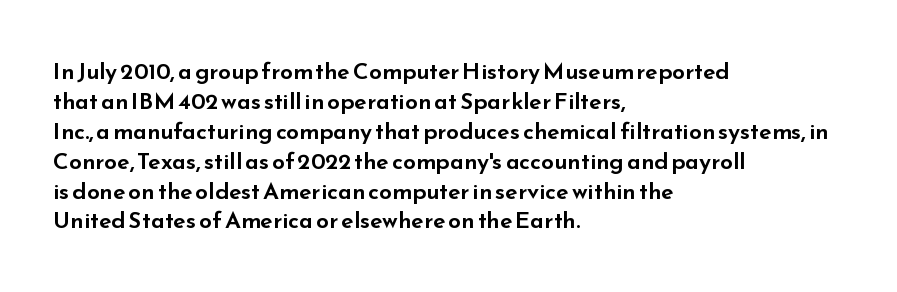
The rendering keeps characters at their native spacing. The string is rendered with underlining switched off. It's the straight-up-and-down kind of type. The paragraph has a hard left edge and a soft right edge. One glance says typical: line gaps are just what's usual.
